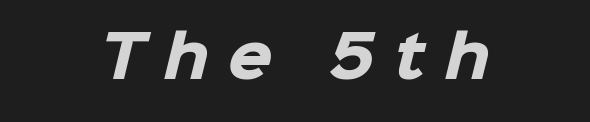
Look at the tracking — it's clearly loosened, letters drifting apart. Do the characters align in a grid? No, the font is proportional. Weight: bold. Both edges are ragged and mirror each other, which tells us the setting is centered.
